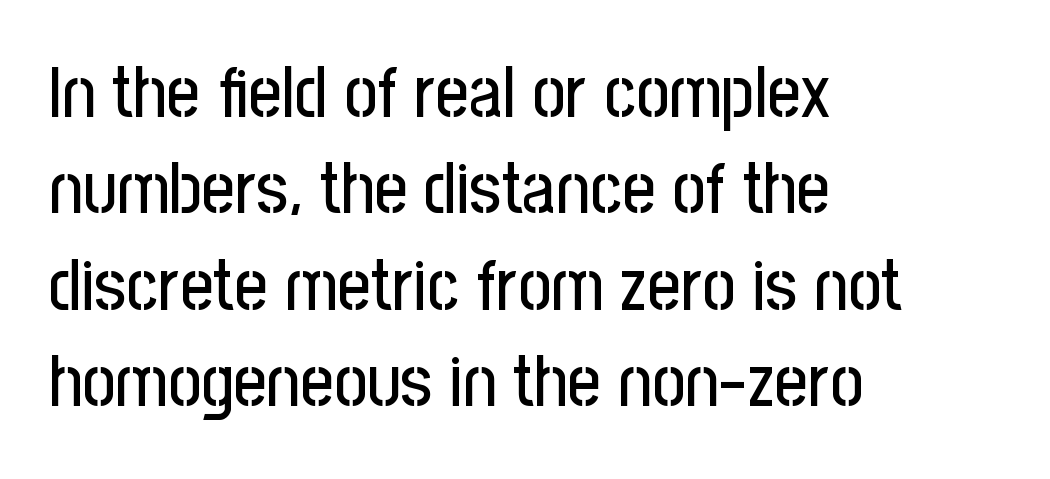
Notice how the stems are strictly vertical — no italics here. The passage shown has conventional tracking throughout. Beneath every word, the page is bare. Looks like regular typesetting: each glyph gets only the width it needs. The rag falls on the right side of this text block.
